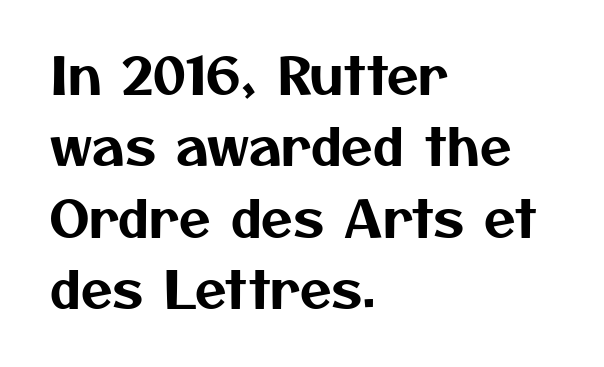
{"serif": "no", "width": "normal", "stroke_contrast": "medium", "x_height": "medium", "monospaced": "no", "underline": "no", "align": "left", "line_spacing": "normal", "line_spacing_ratio": 1.4, "letter_spacing": "normal", "letter_spacing_em": 0.0, "glyph_px": 51}
